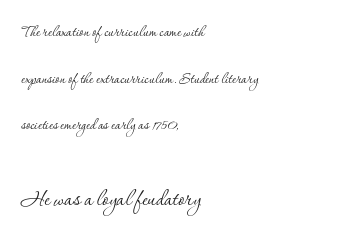
Check where the strokes stop: tiny serifs finish them off. Compared with typical paragraphs, the rows here are farther apart. Unmarked baselines from the first word to the last. Is this a fixed-width face? No — the glyphs have proportional, varying widths.
